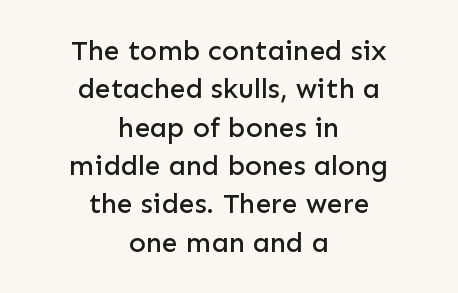
Q: Is the text italic (slanted)? A: No, it is upright.
Q: Is the typeface a serif or a sans-serif typeface? A: Sans-serif.
Q: Is the text underlined? A: No.
Q: How is the paragraph aligned? A: Centered.
Q: Is the spacing between letters normal or unusually wide? A: Normal.
Q: Is the spacing between lines tight, normal or loose? A: Normal.
Q: Width (condensed, normal, or wide)? A: Normal.
Q: Stroke contrast? A: Low.
Q: x-height? A: Medium.
Q: Monospaced? A: No.
